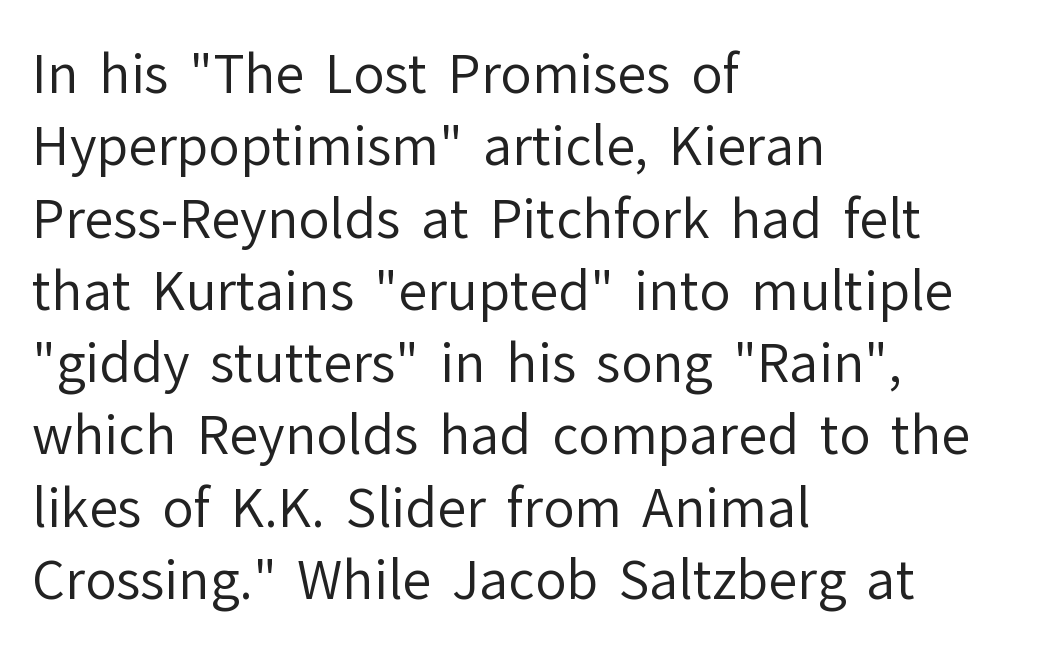
Q: Is the text bold? A: No.
Q: Is the text italic (slanted)? A: No, it is upright.
Q: Is the typeface a serif or a sans-serif typeface? A: Sans-serif.
Q: Is the text underlined? A: No.
Q: How is the paragraph aligned? A: Left-aligned.
Q: Is the spacing between letters normal or unusually wide? A: Normal.
Q: Is the spacing between lines tight, normal or loose? A: Normal.
Q: Width (condensed, normal, or wide)? A: Normal.
Q: Stroke contrast? A: Low.
Q: x-height? A: Medium.
Q: Monospaced? A: No.
